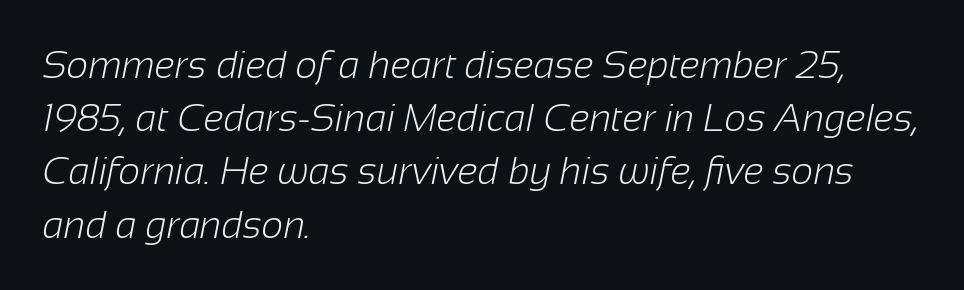
The image shows 38 px light sans-serif type; set left-aligned, normal line spacing (1.4x), normal letter spacing, not underlined; low stroke contrast and a medium x-height.
